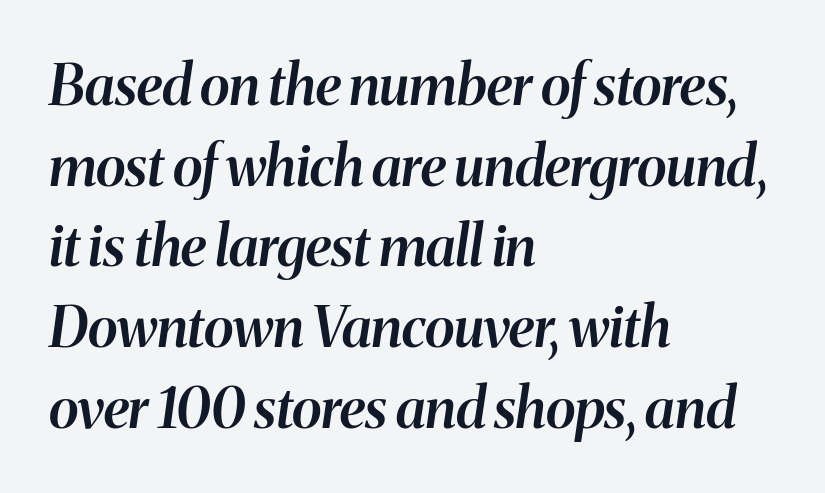
Horizontal bands of white between lines are of average thickness. Notice how the stems are inclined rather than vertical — that's the hallmark of italics. Honestly, the letter spacing is just normal — you wouldn't notice it. Typesetter's note: demi weight, one step under bold. The rendering anchors every line to the left-hand side.
